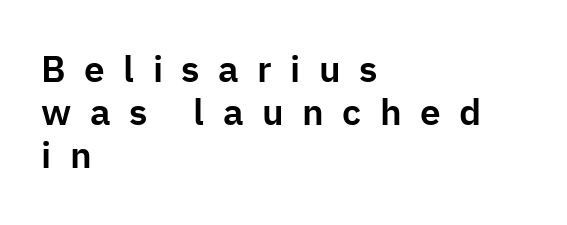
{"serif": "no", "italic": "no", "width": "normal", "stroke_contrast": "low", "x_height": "medium", "monospaced": "no", "underline": "no", "align": "left", "line_spacing_ratio": 1.16, "letter_spacing": "wide", "letter_spacing_em": 0.5, "glyph_px": 37}
